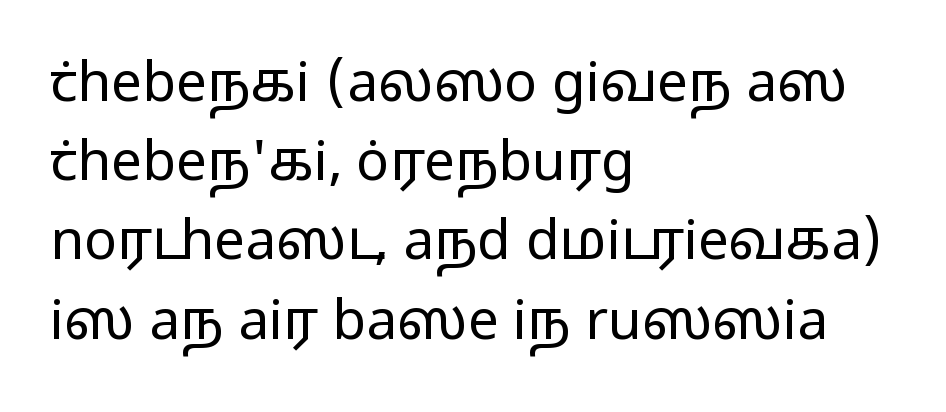
Stems and bowls with no extra thickness — not bold. How are the letters spaced? Ordinarily, with no added tracking. In terms of letterform style, serifs are entirely absent. Only glyphs here, with clear space below each row. The compositor pushed each line to the left boundary. The lettering holds an erect, upright posture throughout.
